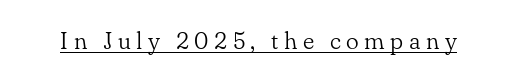
Q: Is the text bold? A: No.
Q: Is the text italic (slanted)? A: No, it is upright.
Q: Is the text underlined? A: Yes.
Q: Is the spacing between letters normal or unusually wide? A: Unusually wide.
